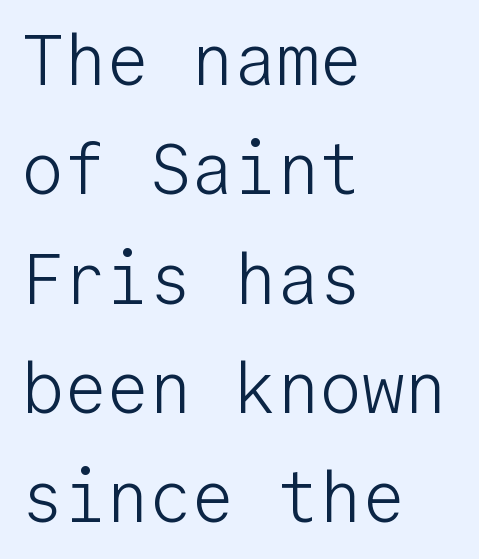
The image shows 71 px light sans-serif type, upright, monospaced; set left-aligned, normal line spacing (1.54x), normal letter spacing, not underlined; low stroke contrast and a medium x-height.
